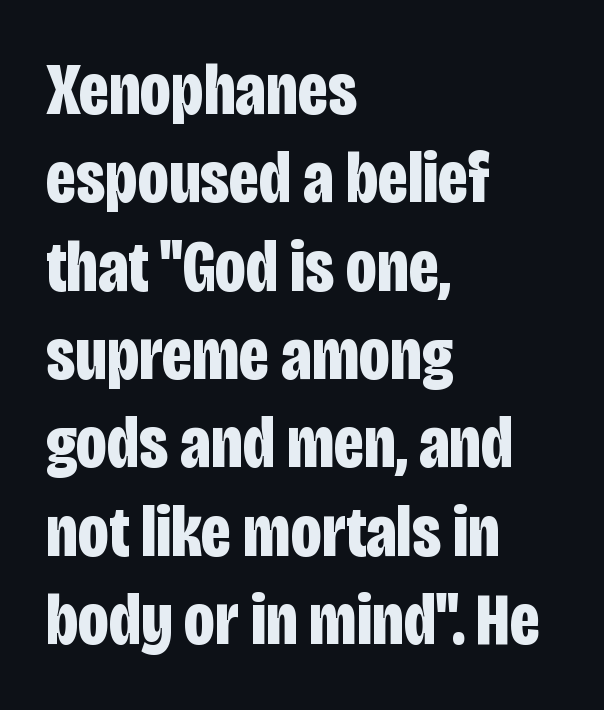
{"serif": "no", "italic": "no", "bold": "yes", "weight": "bold", "width": "condensed", "stroke_contrast": "low", "x_height": "large", "monospaced": "no", "underline": "no", "align": "left", "line_spacing_ratio": 1.21, "letter_spacing": "normal", "letter_spacing_em": 0.0, "glyph_px": 73}
